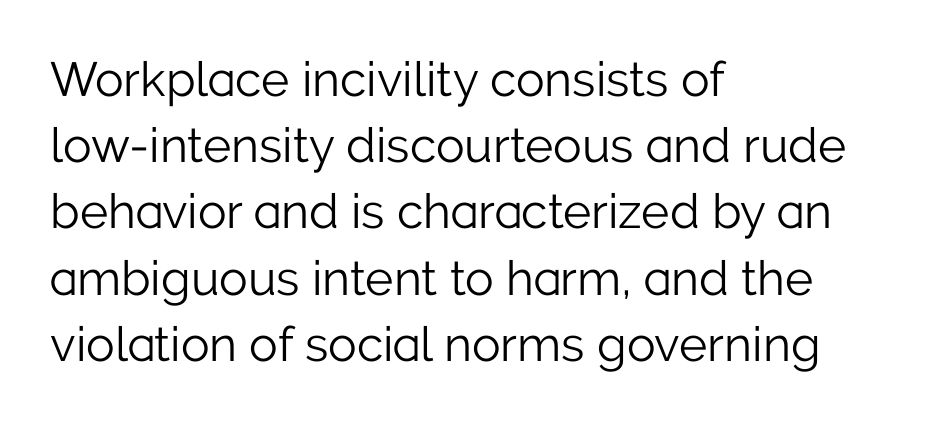
Q: Is the text bold? A: No.
Q: Is the text italic (slanted)? A: No, it is upright.
Q: Is the typeface a serif or a sans-serif typeface? A: Sans-serif.
Q: Is the text underlined? A: No.
Q: How is the paragraph aligned? A: Left-aligned.
Q: Is the spacing between letters normal or unusually wide? A: Normal.
Q: Is the spacing between lines tight, normal or loose? A: Normal.
Q: Width (condensed, normal, or wide)? A: Normal.
Q: Stroke contrast? A: Low.
Q: x-height? A: Medium.
Q: Monospaced? A: No.
